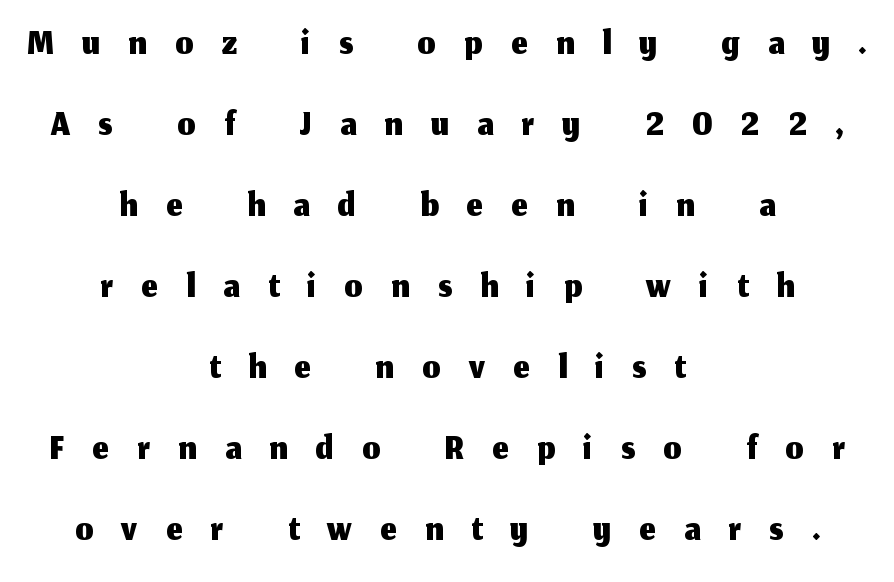
{"serif": "no", "italic": "no", "width": "normal", "stroke_contrast": "medium", "x_height": "medium", "monospaced": "no", "underline": "no", "align": "center", "line_spacing": "normal", "line_spacing_ratio": 1.42, "letter_spacing": "wide", "letter_spacing_em": 0.5, "glyph_px": 57}
